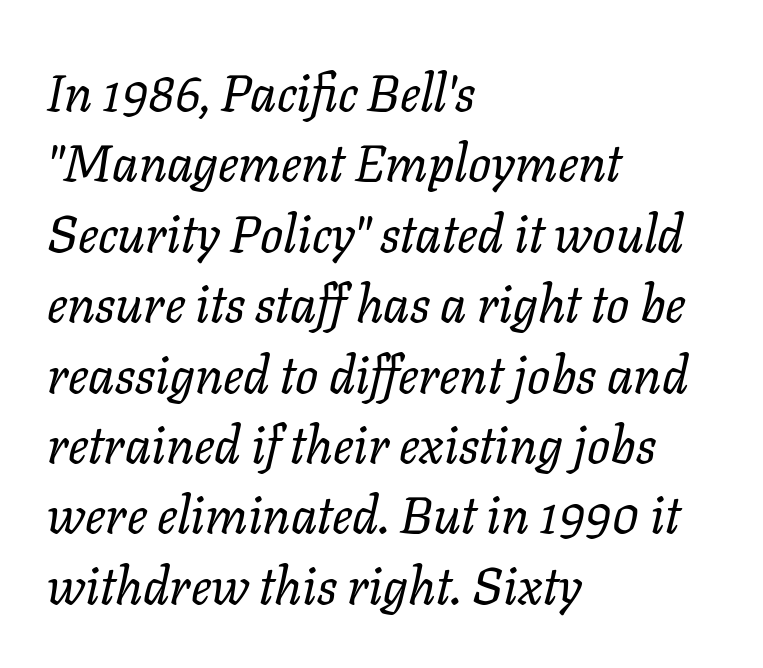
Q: Is the text bold? A: No.
Q: Is the text italic (slanted)? A: Yes, it leans right by about 11 degrees.
Q: Is the text underlined? A: No.
Q: How is the paragraph aligned? A: Left-aligned.
Q: Is the spacing between letters normal or unusually wide? A: Normal.
Q: Is the spacing between lines tight, normal or loose? A: Normal.
Q: Width (condensed, normal, or wide)? A: Normal.
Q: Stroke contrast? A: Low.
Q: x-height? A: Medium.
Q: Monospaced? A: No.
